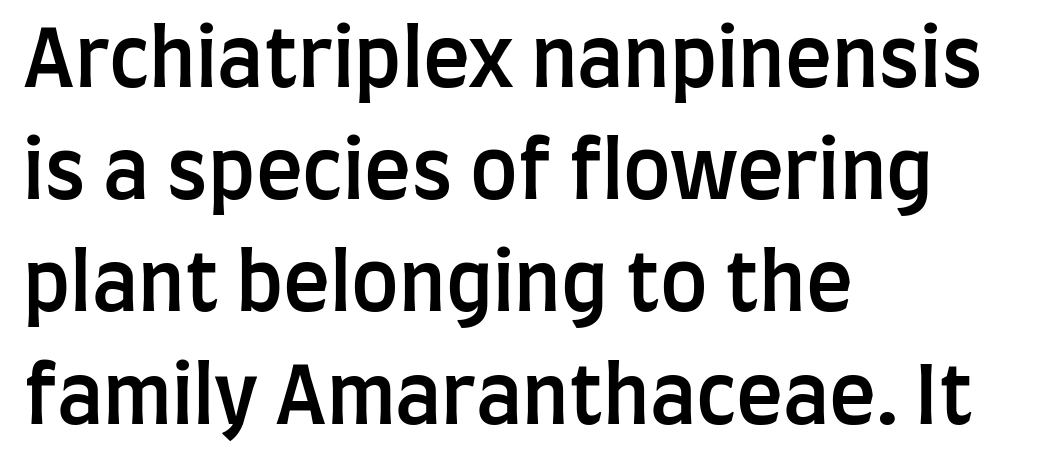
A somewhat darkened texture: the type is semibold rather than bold. Every stem runs plumb, perpendicular to the baseline. Character widths vary here, with narrow letters taking less room than wide ones. The lines sit at an ordinary, default distance from one another. The typeface chosen for these lines omits serifs.
